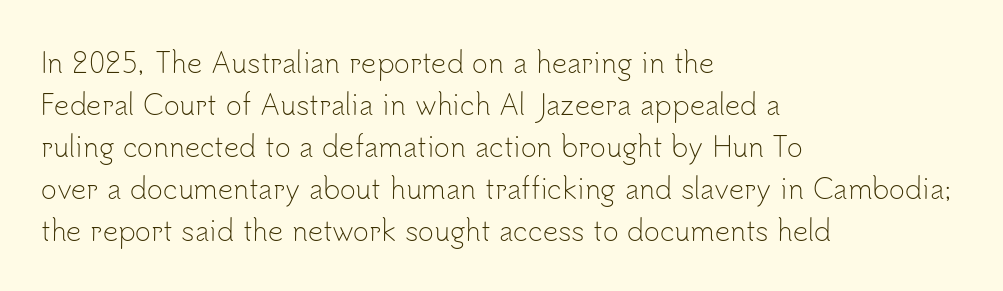
The image shows 27 px text type, upright; set left-aligned, normal line spacing (1.56x), normal letter spacing, not underlined.
